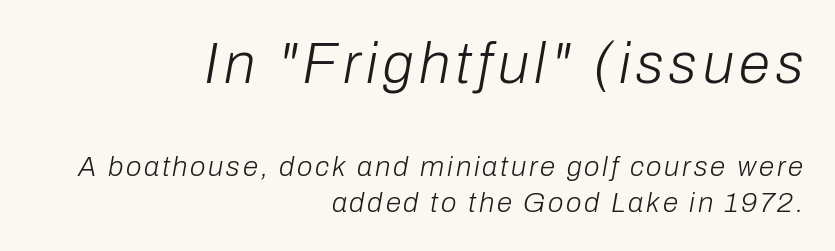
The image shows 57 px light type, italic (leaning right); set right-aligned, normal line spacing (1.29x), not underlined; the first (top) block is 2.04x larger; low stroke contrast and a medium x-height.
